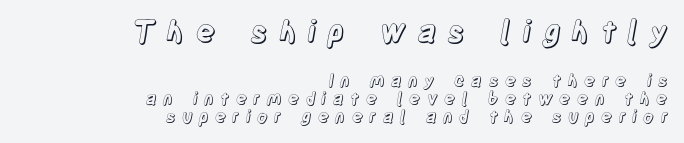
This sample trades vertical openness for compactness between lines. Plain, unruled lines of type. The passage shown is typed in a proportional face where columns would drift.
